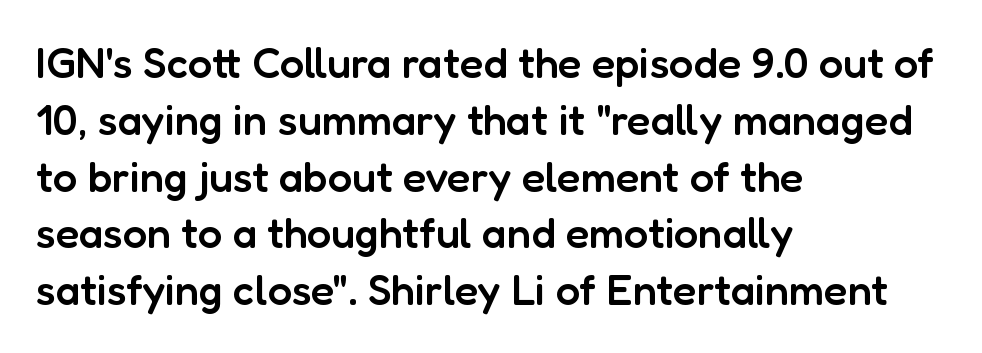
{"serif": "no", "italic": "no", "bold": "semi", "weight": "semibold", "width": "normal", "stroke_contrast": "low", "x_height": "medium", "monospaced": "no", "underline": "no", "align": "left", "line_spacing": "normal", "line_spacing_ratio": 1.32, "letter_spacing": "normal", "letter_spacing_em": 0.0, "glyph_px": 43}
